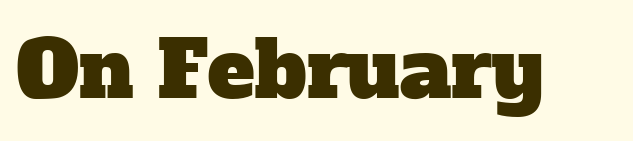
The image shows 79 px serif type; set normal letter spacing, not underlined; low stroke contrast and a medium x-height.
